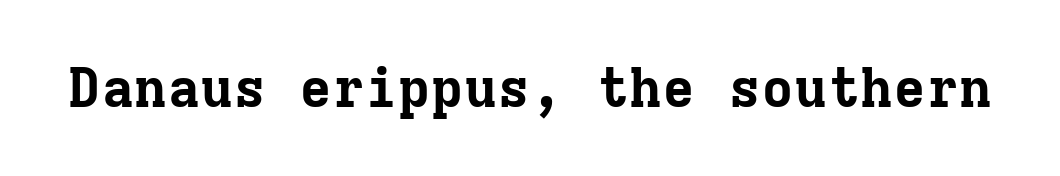
The image shows 55 px bold serif type, upright, monospaced; set normal letter spacing, not underlined; low stroke contrast and a medium x-height.
